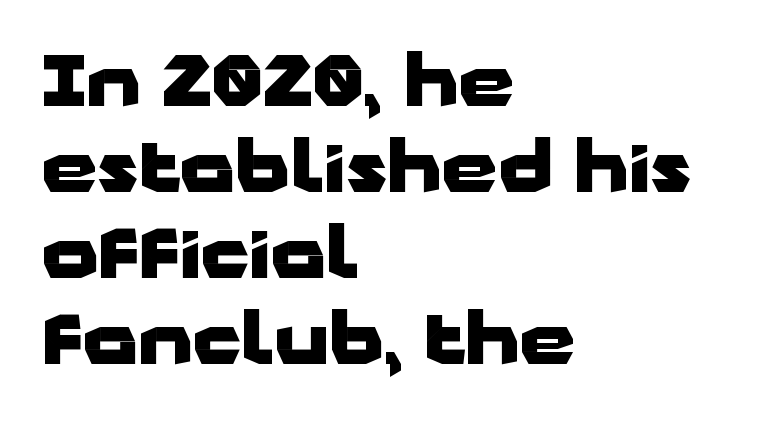
The image shows 71 px heavy, wide sans-serif type, upright; set left-aligned, line spacing 1.21x, normal letter spacing, not underlined; low stroke contrast and a medium x-height.
